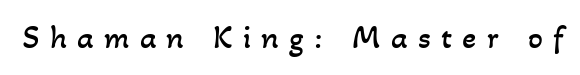
The image shows 33 px regular-weight type; set unusually wide letter spacing (+0.31 em), not underlined; low stroke contrast and a small x-height.
